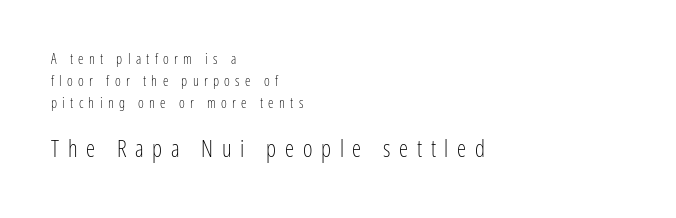
The image shows 23 px text type, upright; set left-aligned, normal line spacing (1.58x), unusually wide letter spacing (+0.38 em), not underlined; the second (bottom) block is 1.64x larger.
